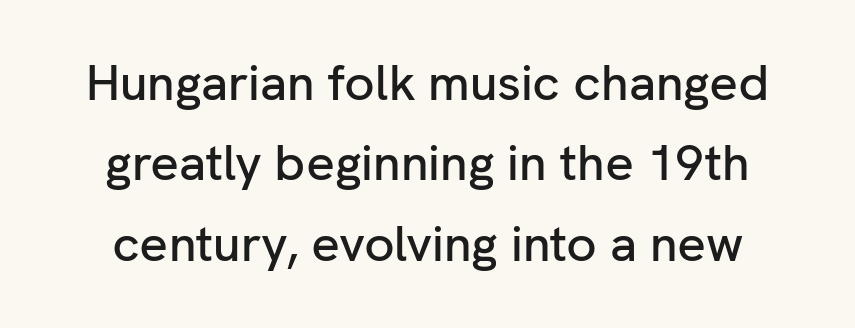
Q: Is the text italic (slanted)? A: No, it is upright.
Q: Is the typeface a serif or a sans-serif typeface? A: Sans-serif.
Q: Is the text underlined? A: No.
Q: Is the spacing between letters normal or unusually wide? A: Normal.
Q: Is the spacing between lines tight, normal or loose? A: Normal.
Q: Width (condensed, normal, or wide)? A: Normal.
Q: Stroke contrast? A: Low.
Q: x-height? A: Medium.
Q: Monospaced? A: No.
